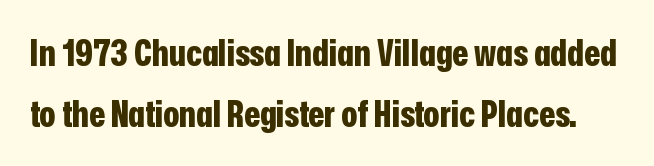
The image shows 37 px bold, condensed sans-serif type, upright; set normal line spacing (1.64x), normal letter spacing, not underlined; low stroke contrast and a medium x-height.
